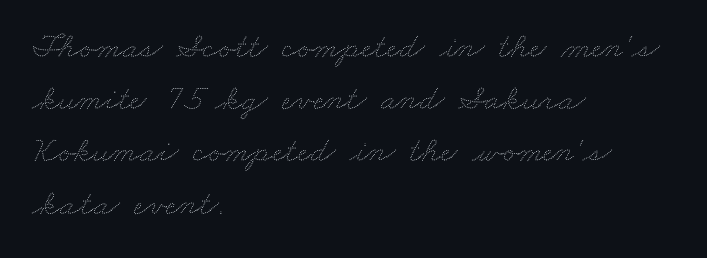
{"bold": "no", "weight": "thin", "width": "wide", "stroke_contrast": "medium", "x_height": "small", "monospaced": "no", "underline": "no", "align": "left", "line_spacing": "normal", "line_spacing_ratio": 1.45, "letter_spacing": "normal", "letter_spacing_em": 0.0, "glyph_px": 36}
